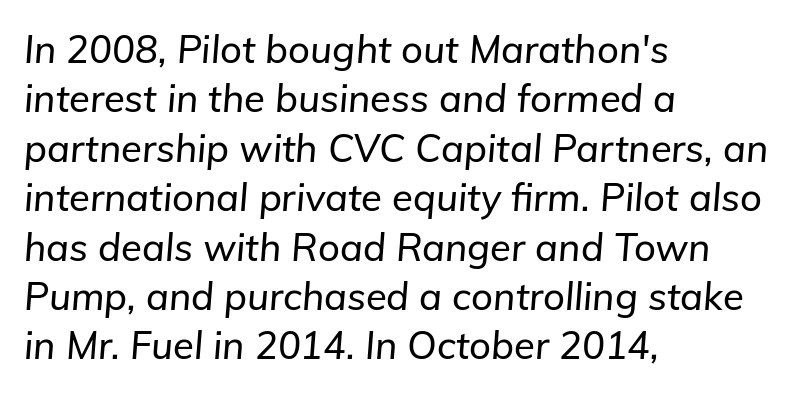
The image shows 38 px text type, italic (leaning right); set left-aligned, normal line spacing (1.3x), normal letter spacing, not underlined; low stroke contrast and a medium x-height.
